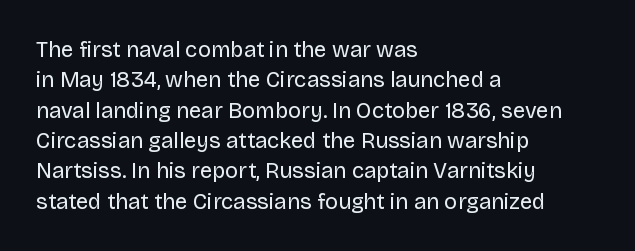
{"italic": "no", "bold": "no", "underline": "no", "align": "left", "line_spacing": "normal", "line_spacing_ratio": 1.38, "letter_spacing": "normal", "letter_spacing_em": 0.0, "glyph_px": 22}
